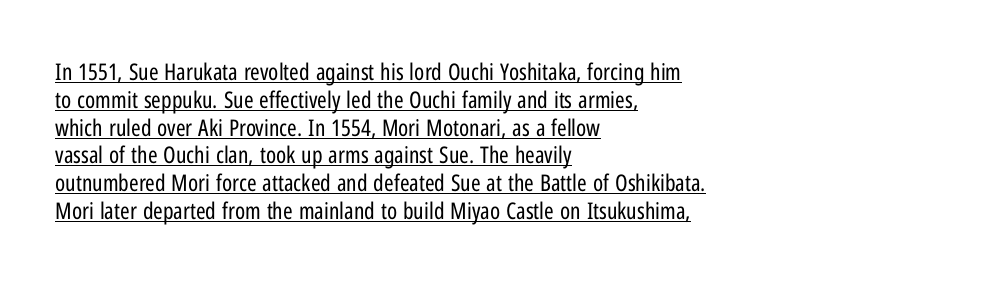
Q: Is the text bold? A: No.
Q: Is the text italic (slanted)? A: No, it is upright.
Q: Is the text underlined? A: Yes.
Q: How is the paragraph aligned? A: Left-aligned.
Q: Is the spacing between letters normal or unusually wide? A: Normal.
